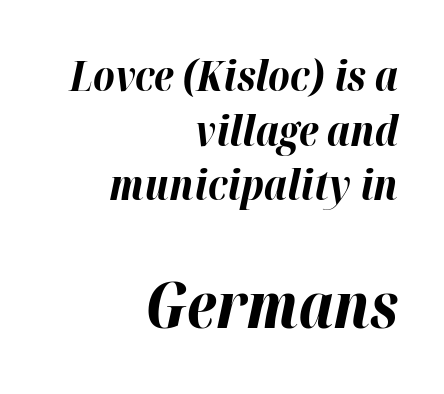
Look at the glyph heights: the lower group is clearly the bigger setting. A typesetter would call this leading conventional body-copy spacing. The glyphs are unaccompanied by any horizontal stroke below them. The text block is weighted toward the right margin, trailing off unevenly leftward.
